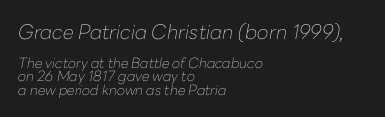
{"italic": "yes", "lean": "right", "slant_degrees": 10, "bold": "no", "underline": "no", "align": "left", "line_spacing": "tight", "line_spacing_ratio": 0.95, "letter_spacing": "normal", "letter_spacing_em": 0.0, "larger_block": "first", "size_ratio": 1.43, "glyph_px": 20}
